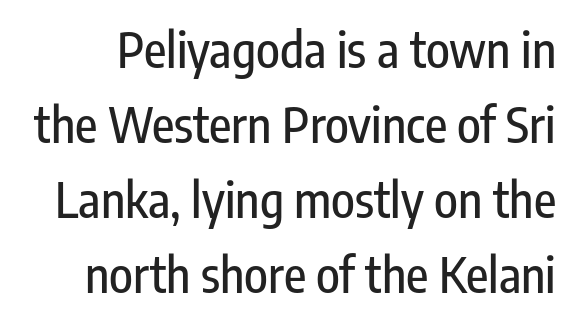
{"serif": "no", "italic": "no", "width": "condensed", "stroke_contrast": "low", "x_height": "medium", "monospaced": "no", "underline": "no", "line_spacing": "normal", "line_spacing_ratio": 1.53, "letter_spacing": "normal", "letter_spacing_em": 0.0, "glyph_px": 49}
